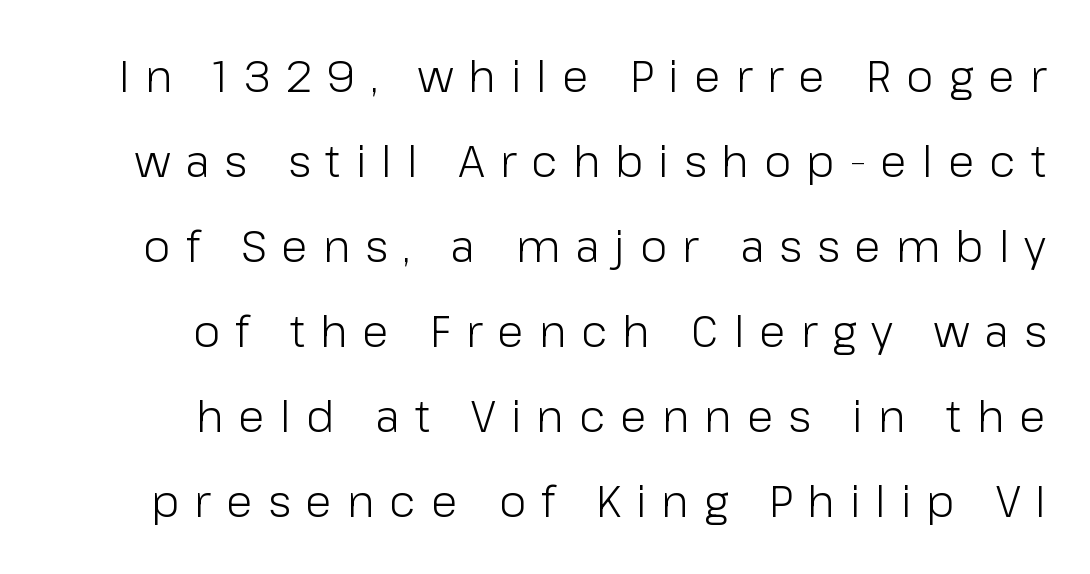
{"serif": "no", "italic": "no", "bold": "no", "weight": "light", "width": "normal", "stroke_contrast": "low", "x_height": "medium", "monospaced": "no", "underline": "no", "line_spacing": "loose", "line_spacing_ratio": 1.93, "letter_spacing": "wide", "letter_spacing_em": 0.34, "glyph_px": 44}
